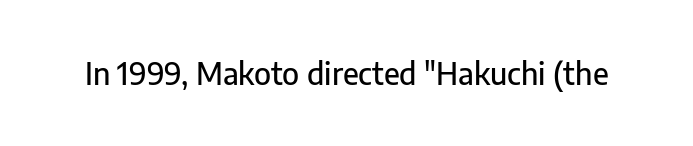
Rendered with straight, roman letterforms. Clear beneath every line of the passage. Short note: letters normally spaced. The letters advance in unequal steps, a hallmark of proportional type.
